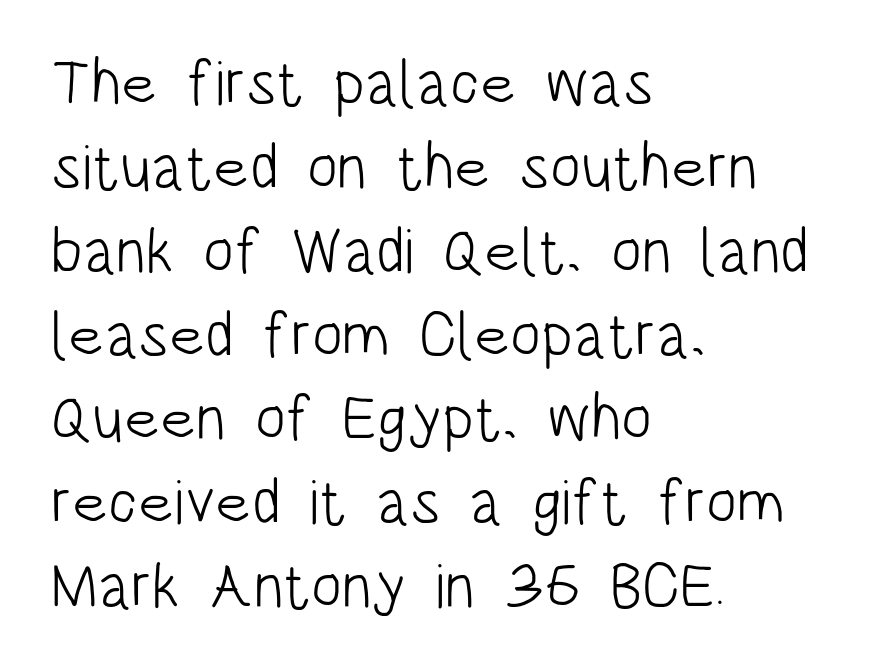
Look at the bottom of the vertical strokes: they stop flat, with no serifs. Each row of text sits above clean, open space. Leading: standard. This rendering leaves character spacing at its baseline value. Character widths vary here, with narrow letters taking less room than wide ones.
